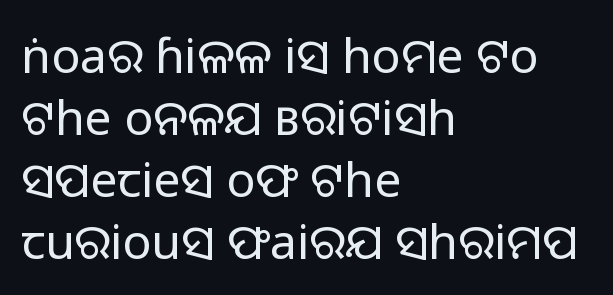
Q: Is the text bold? A: No.
Q: Is the text italic (slanted)? A: No, it is upright.
Q: Is the typeface a serif or a sans-serif typeface? A: Sans-serif.
Q: Is the text underlined? A: No.
Q: How is the paragraph aligned? A: Left-aligned.
Q: Is the spacing between letters normal or unusually wide? A: Normal.
Q: Is the spacing between lines tight, normal or loose? A: Normal.
Q: Width (condensed, normal, or wide)? A: Normal.
Q: Stroke contrast? A: Low.
Q: x-height? A: Medium.
Q: Monospaced? A: No.
